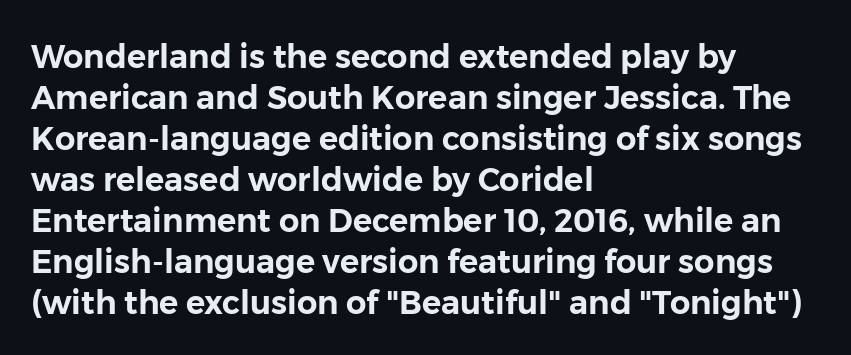
Reading down the block, your eye returns to a fixed left position each line. The rendering shows plain stroke endings on the letterforms — a sans-serif design. The passage shown is typed in a proportional face where columns would drift. It's the straight-up-and-down kind of type.
